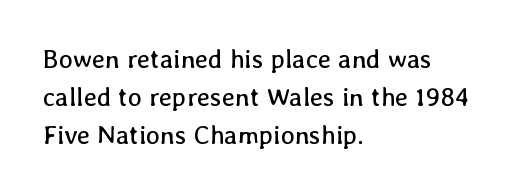
Q: Is the text bold? A: No.
Q: Is the text italic (slanted)? A: No, it is upright.
Q: Is the text underlined? A: No.
Q: How is the paragraph aligned? A: Left-aligned.
Q: Is the spacing between letters normal or unusually wide? A: Normal.
Q: Is the spacing between lines tight, normal or loose? A: Normal.
